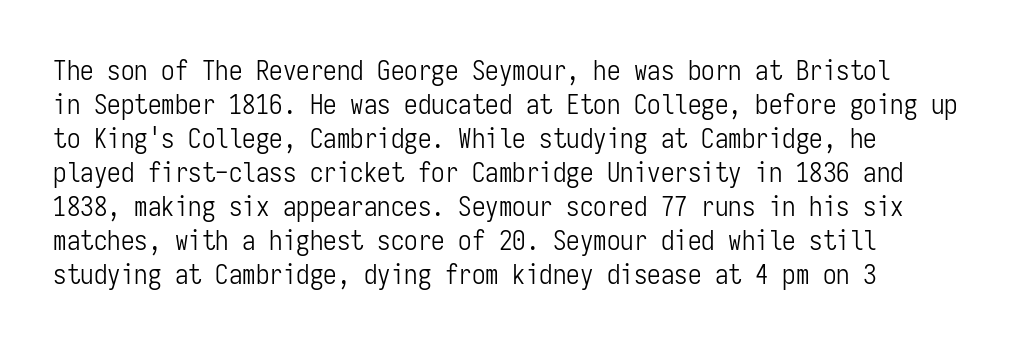
Vertically, the passage feels balanced, rows spaced as you'd expect. The strip under each line holds only bare page. Weight: in the light-to-regular range. Glyph-to-glyph distance matches everyday printed text.
